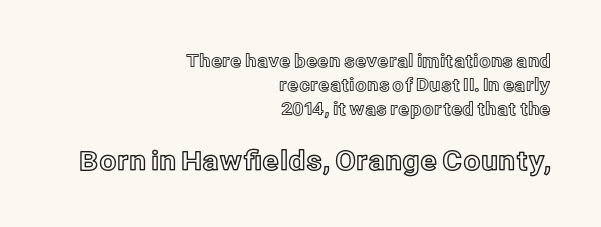
The image shows 27 px text type, upright; set right-aligned, normal line spacing (1.34x), normal letter spacing, not underlined; the second (bottom) block is 1.5x larger.
